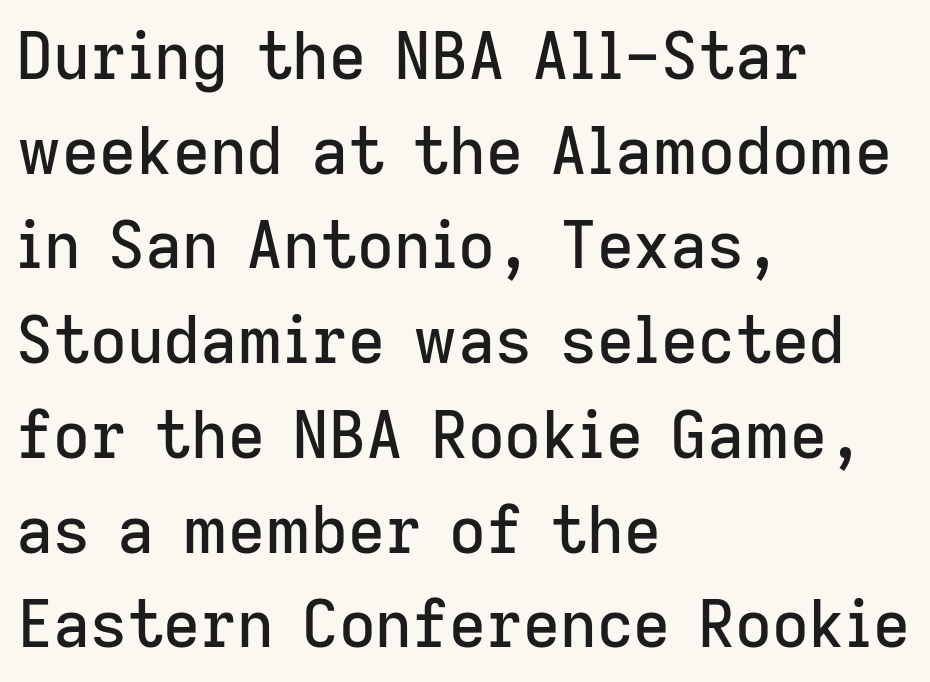
The image shows 64 px sans-serif type, upright; set left-aligned, normal line spacing (1.48x), normal letter spacing, not underlined; low stroke contrast and a medium x-height.
